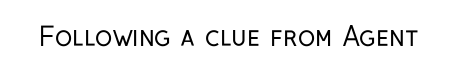
A roman cut, with each character standing at attention. Decoration check: the copy has no underline. The gaps between neighbouring characters are ordinary and unremarkable. Bold? No — there's no thickening of the strokes.
